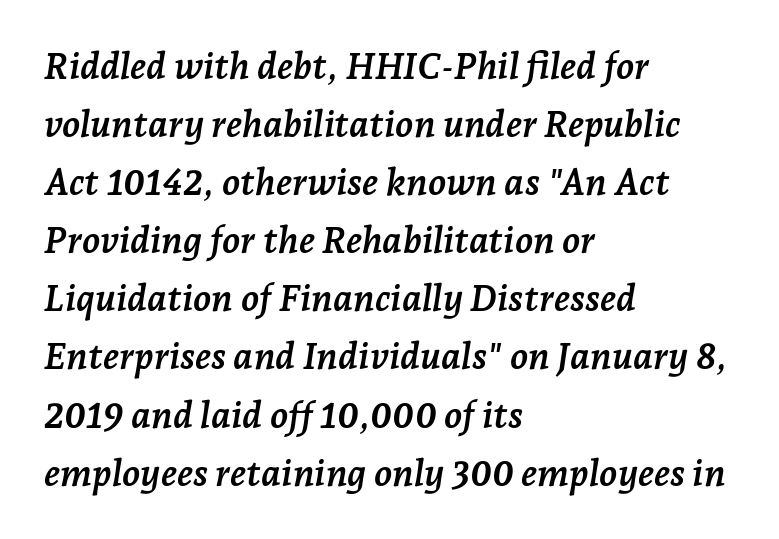
Glance below the letters and you will spot only blank space. Typesetter's note: full bold, strokes at maximum text heaviness. A typesetter would mark this as italic. Compared with typical body copy, the letter spacing here is the same.
